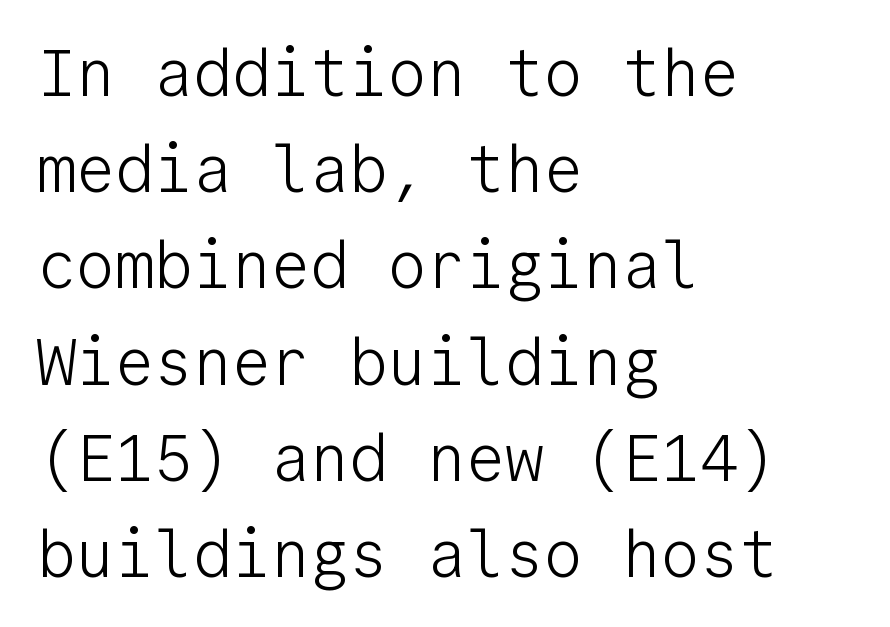
Each line starts at the same left margin while the right side varies. Characters remain perfectly vertical along every line. The letters march in equal steps, a hallmark of fixed-pitch type. The letters carry no serifs — their stems end cleanly without finishing strokes. A light-to-regular cut is what we see here.
